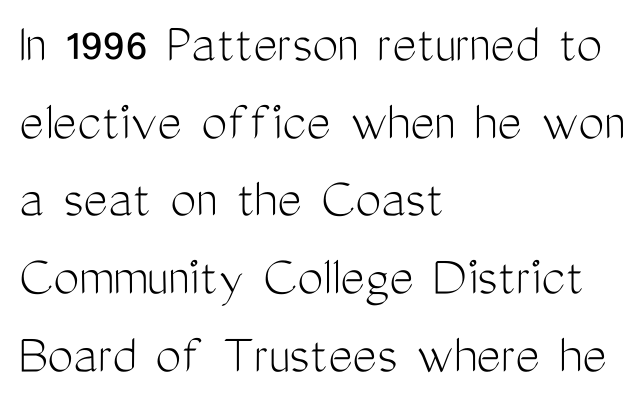
The image shows 58 px light, condensed sans-serif type, upright; set left-aligned, normal line spacing (1.34x), normal letter spacing, not underlined; medium stroke contrast and a medium x-height.
